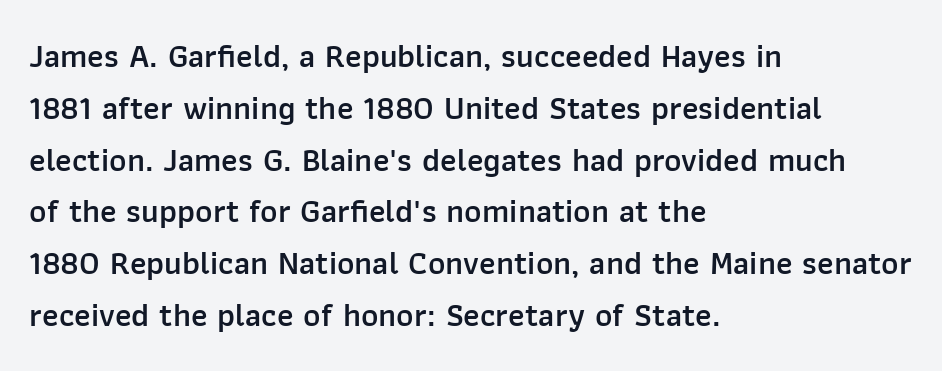
{"serif": "no", "italic": "no", "bold": "semi", "weight": "semibold", "width": "normal", "stroke_contrast": "low", "x_height": "medium", "monospaced": "no", "underline": "no", "align": "left", "line_spacing": "normal", "line_spacing_ratio": 1.57, "letter_spacing": "normal", "letter_spacing_em": 0.0, "glyph_px": 33}
